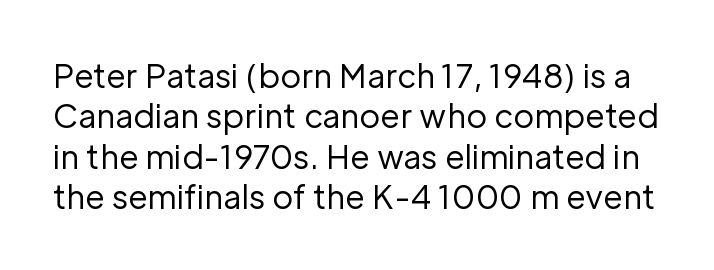
Q: Is the text bold? A: No.
Q: Is the text italic (slanted)? A: No, it is upright.
Q: Is the typeface a serif or a sans-serif typeface? A: Sans-serif.
Q: Is the text underlined? A: No.
Q: Is the spacing between letters normal or unusually wide? A: Normal.
Q: Is the spacing between lines tight, normal or loose? A: Normal.
Q: Width (condensed, normal, or wide)? A: Normal.
Q: Stroke contrast? A: Low.
Q: x-height? A: Medium.
Q: Monospaced? A: No.
